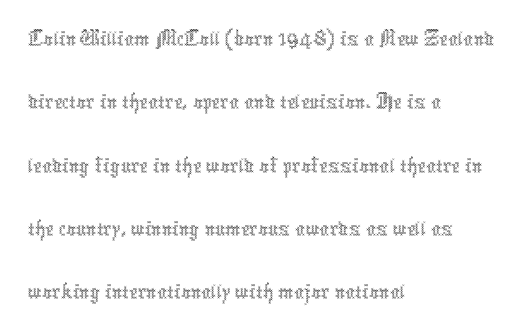
Q: Is the text bold? A: No.
Q: Is the text italic (slanted)? A: No, it is upright.
Q: Is the text underlined? A: No.
Q: How is the paragraph aligned? A: Left-aligned.
Q: Is the spacing between letters normal or unusually wide? A: Normal.
Q: Is the spacing between lines tight, normal or loose? A: Normal.
Q: Width (condensed, normal, or wide)? A: Condensed.
Q: x-height? A: Medium.
Q: Monospaced? A: No.
